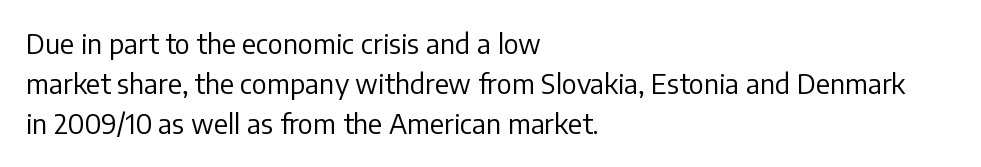
Q: Is the text bold? A: No.
Q: Is the text italic (slanted)? A: No, it is upright.
Q: Is the text underlined? A: No.
Q: How is the paragraph aligned? A: Left-aligned.
Q: Is the spacing between letters normal or unusually wide? A: Normal.
Q: Is the spacing between lines tight, normal or loose? A: Normal.
